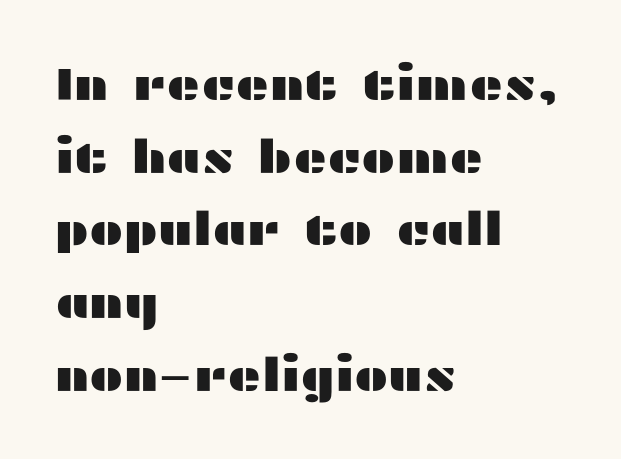
Each word holds together tightly as a unit, with standard inter-letter gaps. Ordinary non-slanted type is in use. The specimen omits any rule beneath the text block's lines. These lines are rendered in a variable-pitch font. Reading down the block, your eye returns to a fixed left position each line. The characters display no serif detailing; their extremities are plain.
